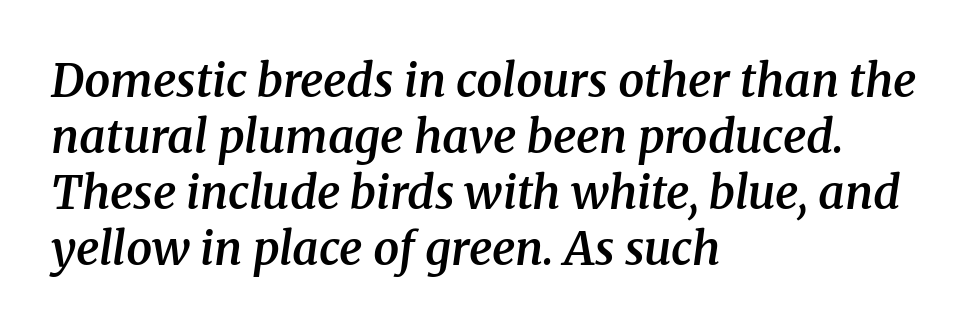
Q: Is the text bold? A: Semi-bold.
Q: Is the text italic (slanted)? A: Yes, it leans right by about 8 degrees.
Q: Is the typeface a serif or a sans-serif typeface? A: Serif.
Q: Is the text underlined? A: No.
Q: How is the paragraph aligned? A: Left-aligned.
Q: Is the spacing between letters normal or unusually wide? A: Normal.
Q: Width (condensed, normal, or wide)? A: Normal.
Q: Stroke contrast? A: Medium.
Q: x-height? A: Medium.
Q: Monospaced? A: No.
